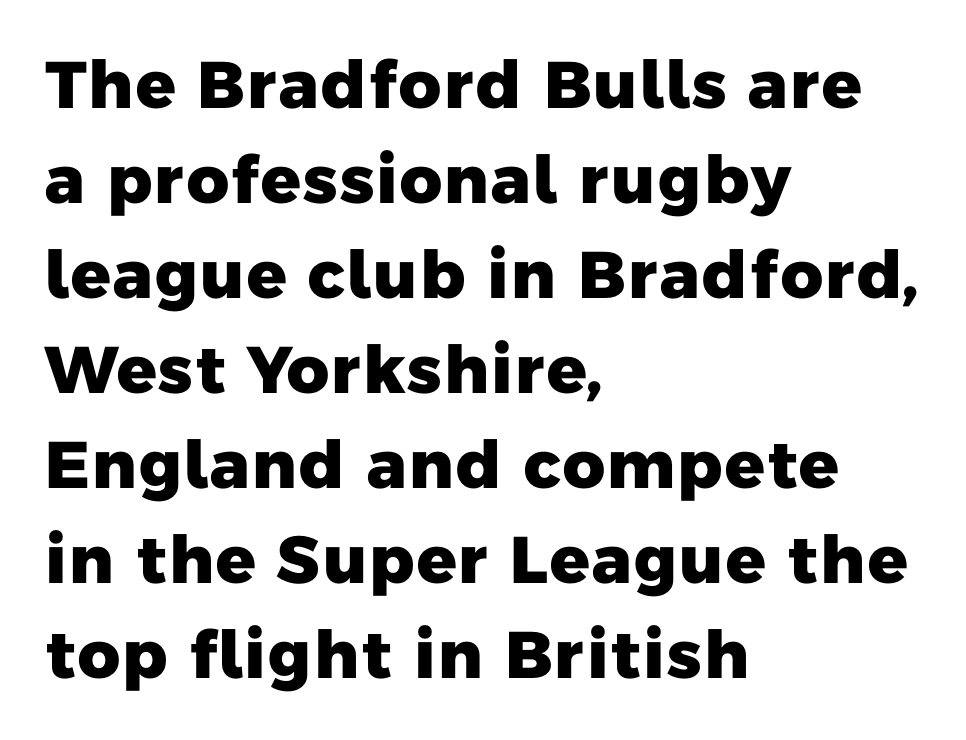
The image shows 66 px heavy sans-serif type; set left-aligned, normal line spacing (1.44x), normal letter spacing, not underlined; low stroke contrast and a medium x-height.
